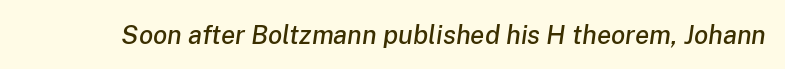
The face used here is rendered with its standard letterfit. The glyphs are unaccompanied by any horizontal stroke below them. Style check: oblique.
